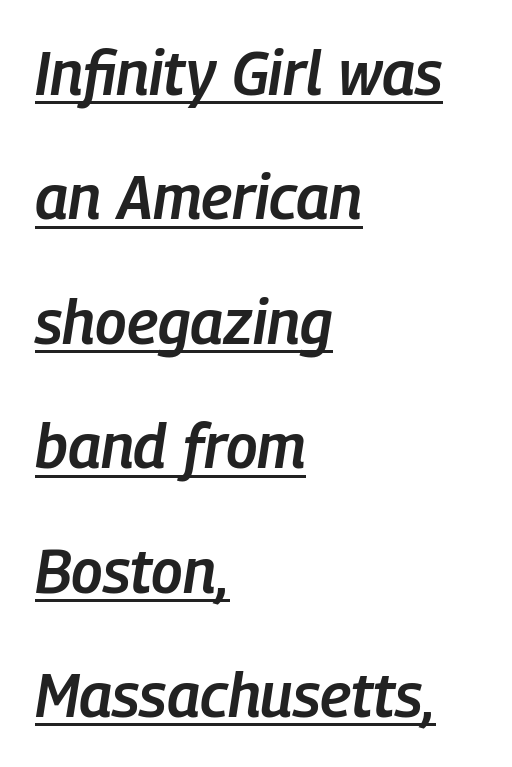
{"italic": "yes", "lean": "right", "slant_degrees": 9, "bold": "semi", "weight": "semibold", "width": "condensed", "stroke_contrast": "low", "x_height": "medium", "monospaced": "no", "underline": "yes", "align": "left", "line_spacing": "loose", "line_spacing_ratio": 2.04, "letter_spacing": "normal", "letter_spacing_em": 0.0, "glyph_px": 61}
